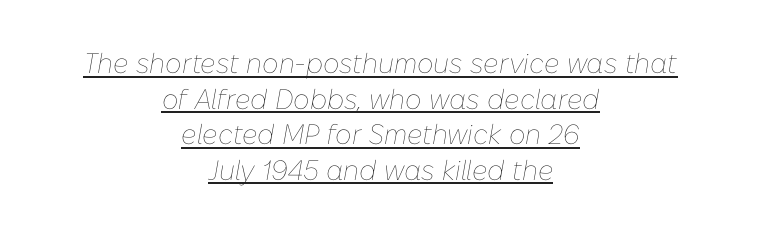
Q: Is the text bold? A: No.
Q: Is the text italic (slanted)? A: Yes, it leans right by about 10 degrees.
Q: Is the text underlined? A: Yes.
Q: How is the paragraph aligned? A: Centered.
Q: Is the spacing between letters normal or unusually wide? A: Normal.
Q: Is the spacing between lines tight, normal or loose? A: Normal.
Q: Width (condensed, normal, or wide)? A: Normal.
Q: Stroke contrast? A: Low.
Q: x-height? A: Medium.
Q: Monospaced? A: No.
